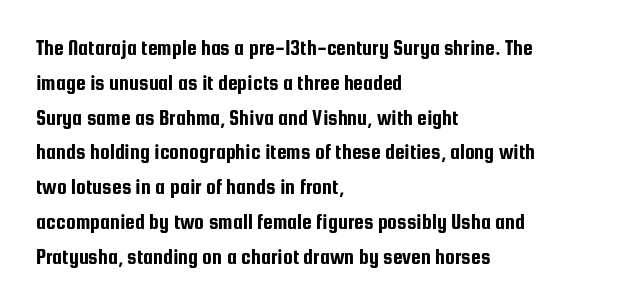
The letters stand straight up with perfectly vertical stems. The strip under each line holds only bare page. Each new line begins a customary step beneath the previous one. Inter-character spacing is left at the font's built-in metrics. The paragraph shown leans on its left margin.
